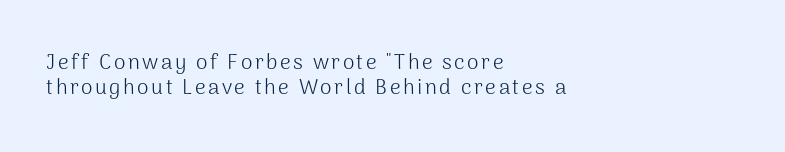
The image shows 21 px text type, upright; set left-aligned, line spacing 1.18x, not underlined.
